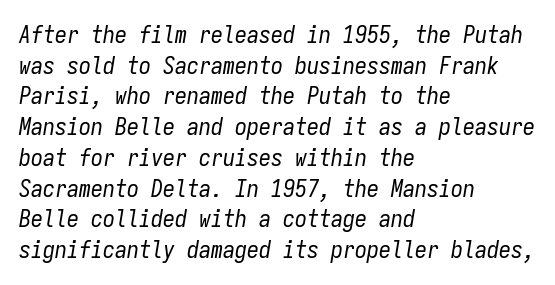
{"italic": "yes", "lean": "right", "slant_degrees": 9, "bold": "no", "underline": "no", "align": "left", "line_spacing": "normal", "line_spacing_ratio": 1.28, "letter_spacing": "normal", "letter_spacing_em": 0.0, "glyph_px": 24}
